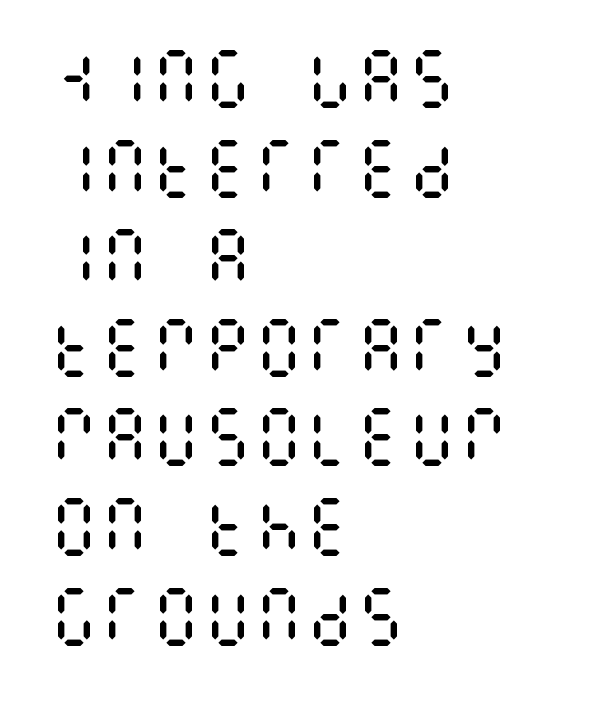
Weight class: somewhere from thin through regular. Glance below the letters and you will spot only blank space. Is there much room between lines? A standard amount, neither cramped nor airy. Inter-character spacing is left at the font's built-in metrics. Nope, not italic — everything's standing straight.
